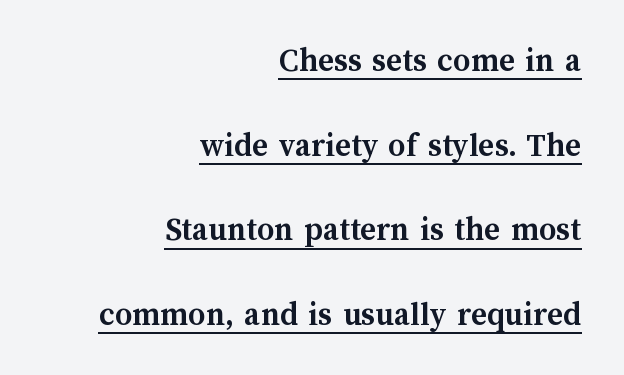
Q: Is the text bold? A: Yes.
Q: Is the text italic (slanted)? A: No, it is upright.
Q: Is the text underlined? A: Yes.
Q: How is the paragraph aligned? A: Right-aligned.
Q: Is the spacing between letters normal or unusually wide? A: Normal.
Q: Is the spacing between lines tight, normal or loose? A: Loose.
Q: Width (condensed, normal, or wide)? A: Normal.
Q: Stroke contrast? A: Medium.
Q: x-height? A: Medium.
Q: Monospaced? A: No.
